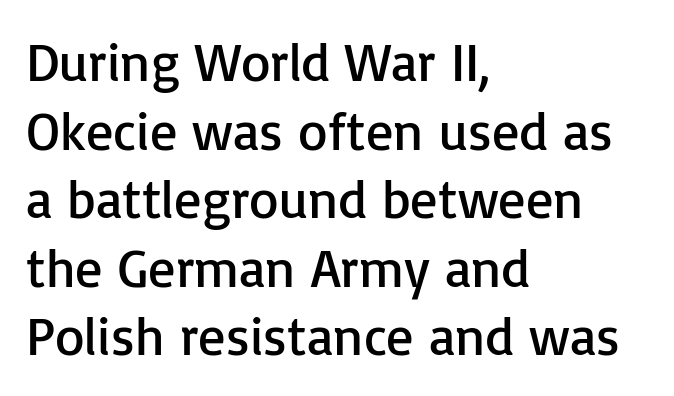
Q: Is the text bold? A: No.
Q: Is the text italic (slanted)? A: No, it is upright.
Q: Is the typeface a serif or a sans-serif typeface? A: Sans-serif.
Q: Is the text underlined? A: No.
Q: How is the paragraph aligned? A: Left-aligned.
Q: Is the spacing between letters normal or unusually wide? A: Normal.
Q: Is the spacing between lines tight, normal or loose? A: Normal.
Q: Width (condensed, normal, or wide)? A: Normal.
Q: Stroke contrast? A: Low.
Q: x-height? A: Medium.
Q: Monospaced? A: No.
